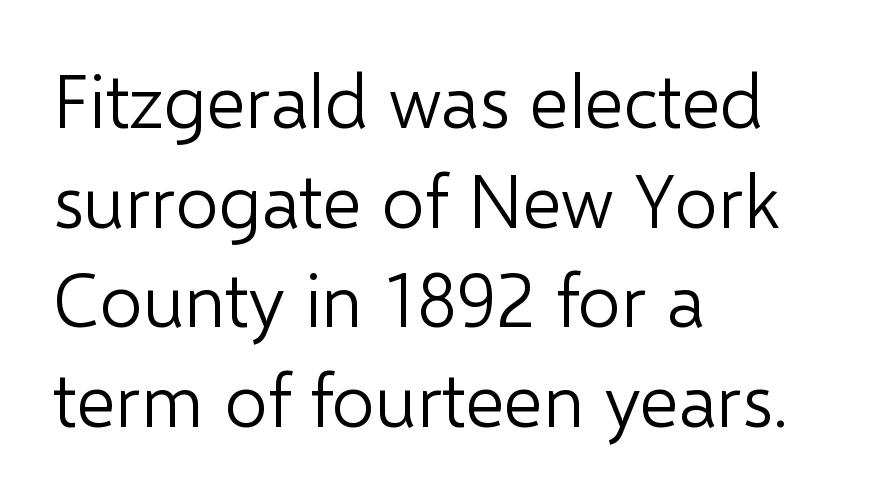
Vertically, the passage feels balanced, rows spaced as you'd expect. The passage is arranged the way most books set body copy — flush left. The strip under each line holds only bare page. In terms of posture, this sample is upright. Characters follow at the spacing the type designer built in. The typesetting does not lean heavy: it is not bold.
